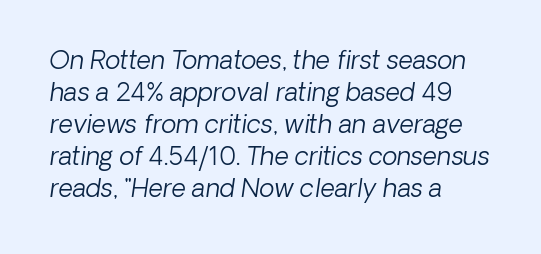
The image shows 25 px text type, italic (leaning right); set left-aligned, normal line spacing (1.28x), normal letter spacing, not underlined.
